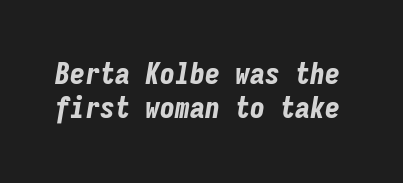
{"italic": "yes", "lean": "right", "slant_degrees": 9, "bold": "yes", "weight": "bold", "width": "condensed", "stroke_contrast": "low", "x_height": "medium", "monospaced": "yes", "underline": "no", "line_spacing": "tight", "line_spacing_ratio": 1.14, "letter_spacing": "normal", "letter_spacing_em": 0.0, "glyph_px": 30}
